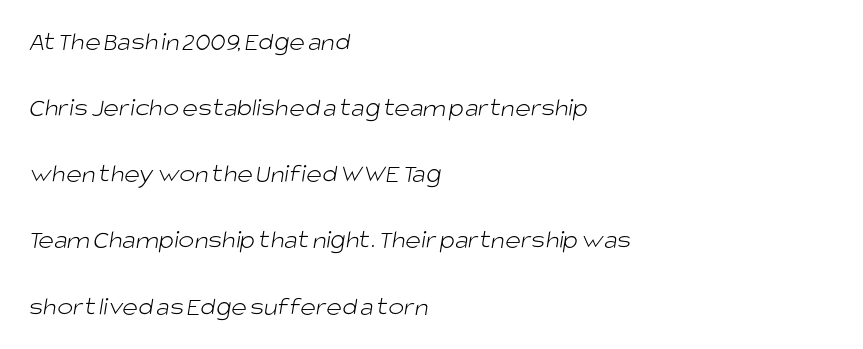
The image shows 27 px text type; set left-aligned, loose line spacing (2.45x), normal letter spacing, not underlined.
